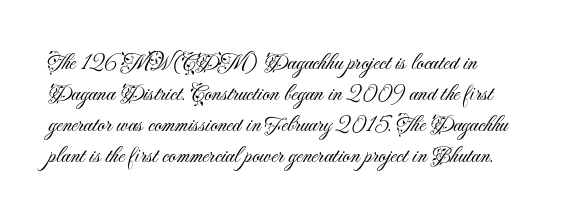
The image shows 23 px text type; set left-aligned, normal line spacing (1.35x), normal letter spacing, not underlined.
